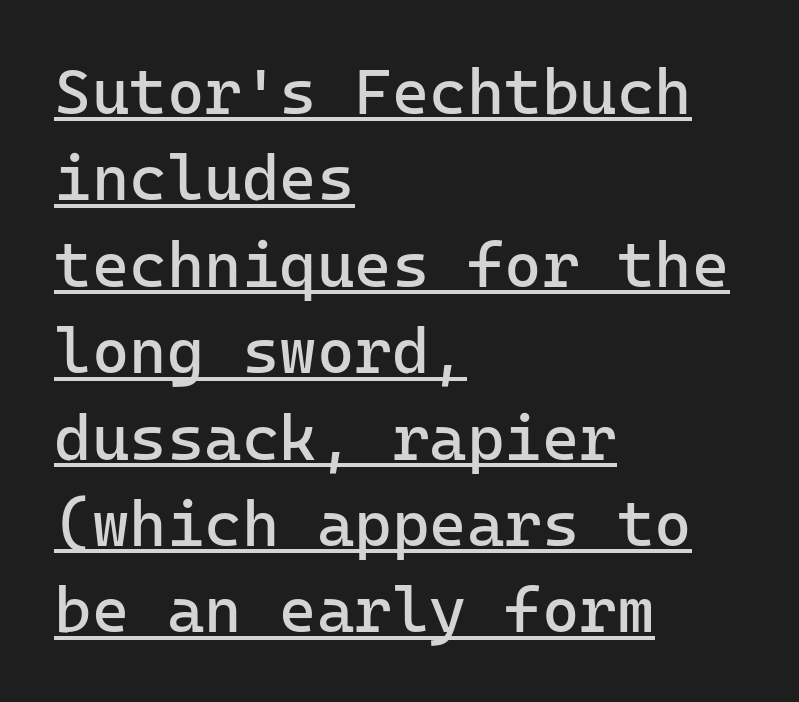
The image shows 64 px regular-weight sans-serif type, upright; set left-aligned, normal line spacing (1.35x), normal letter spacing, underlined; low stroke contrast and a medium x-height.
